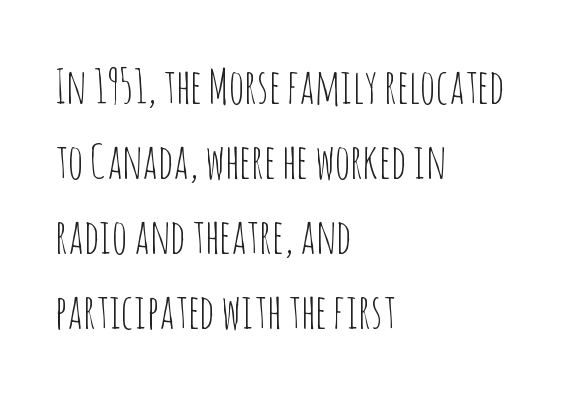
Vertical spacing — default. Does the copy run flush right? No — it runs flush left. The glyphs are unaccompanied by any horizontal stroke below them. Is the stroke heavy? The answer is a plain regular-or-lighter. The text was rendered using a sans face with plain stroke endings.
